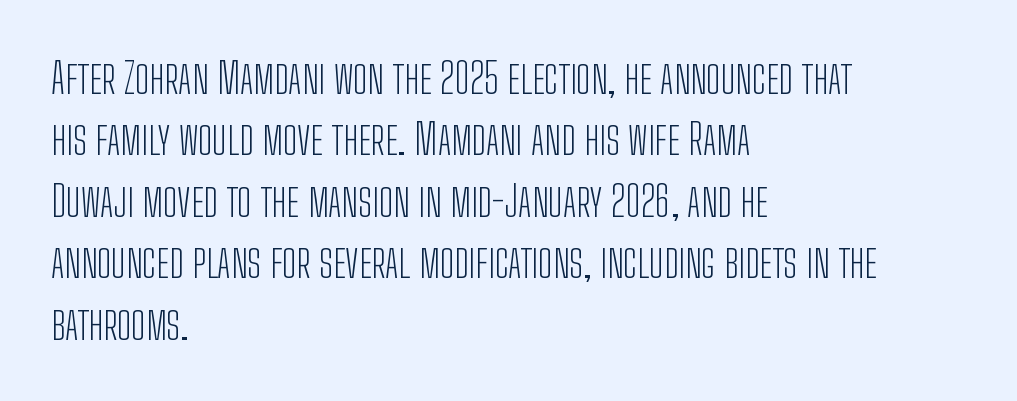
The image shows 43 px light, condensed sans-serif type, upright; set left-aligned, normal line spacing (1.43x), normal letter spacing, not underlined; low stroke contrast and a medium x-height.
